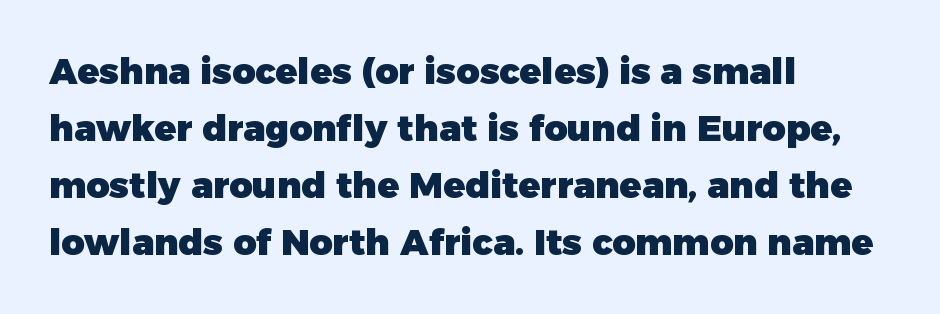
Spacing verdict: proportional, widths tailored to each character. The gap between lines stays unmarked. The compositor pushed each line to the left boundary. This rendering employs a face without finishing strokes, i.e., a sans-serif. Tracking here is standard; glyphs follow each other at the usual distance.
